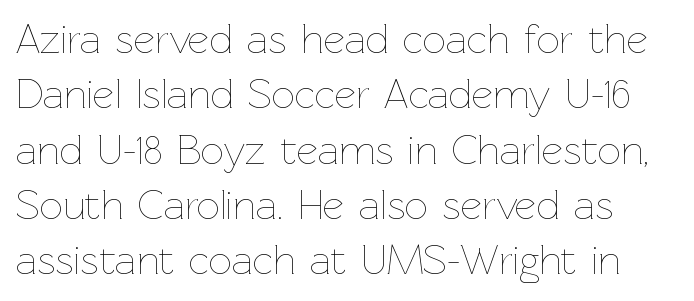
The image shows 41 px thin type, upright; set normal line spacing (1.35x), normal letter spacing, not underlined; low stroke contrast and a medium x-height.
